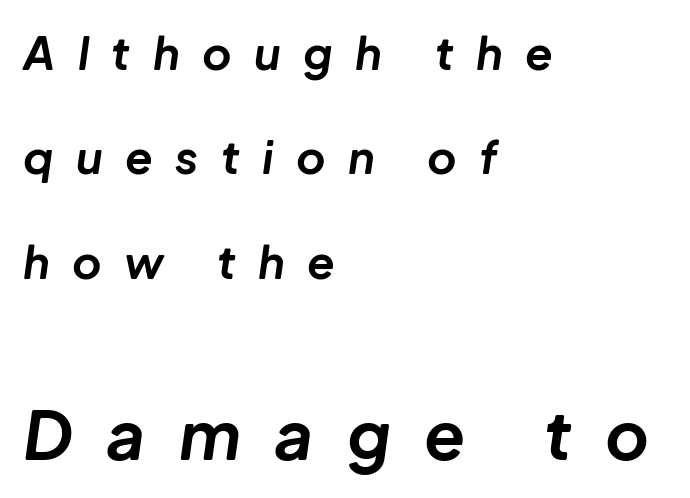
Q: Is the text bold? A: Yes.
Q: Is the text italic (slanted)? A: Yes, it leans right by about 8 degrees.
Q: Is the text underlined? A: No.
Q: How is the paragraph aligned? A: Left-aligned.
Q: Is the spacing between letters normal or unusually wide? A: Unusually wide.
Q: Is the spacing between lines tight, normal or loose? A: Loose.
Q: Which block of text is set in a larger size, the first (top) or the second (bottom)? A: The second (bottom) one.
Q: Width (condensed, normal, or wide)? A: Normal.
Q: Stroke contrast? A: Low.
Q: x-height? A: Medium.
Q: Monospaced? A: No.
